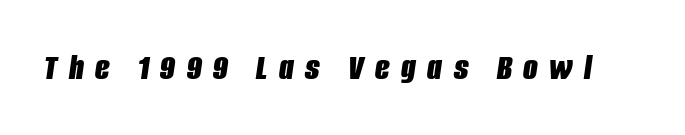
The image shows 38 px bold, condensed type, italic (leaning right); set unusually wide letter spacing (+0.3 em), not underlined; low stroke contrast and a large x-height.
